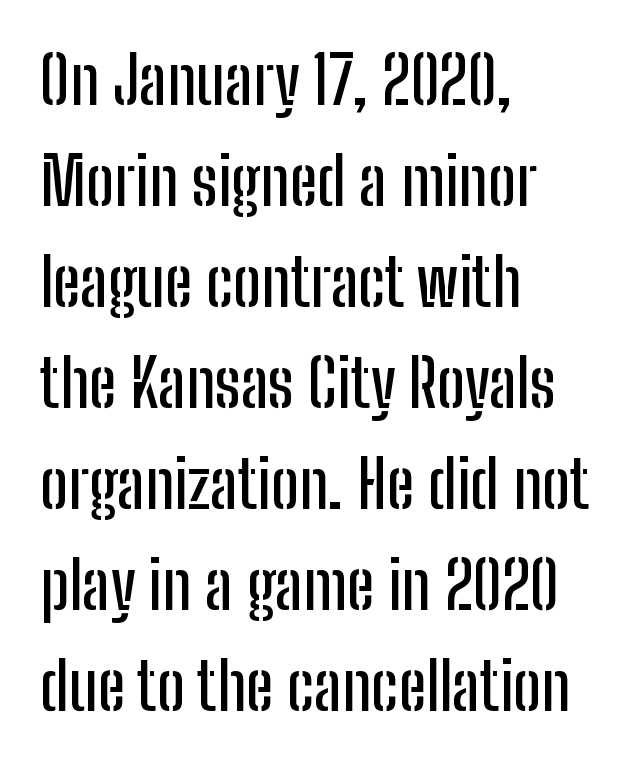
The image shows 66 px condensed sans-serif type, upright; set left-aligned, normal line spacing (1.53x), normal letter spacing, not underlined; low stroke contrast and a medium x-height.
